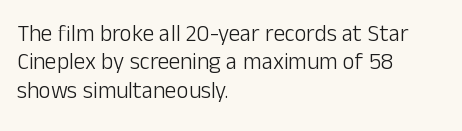
{"italic": "no", "bold": "no", "underline": "no", "align": "left", "line_spacing_ratio": 1.23, "letter_spacing": "normal", "letter_spacing_em": 0.0, "glyph_px": 23}
